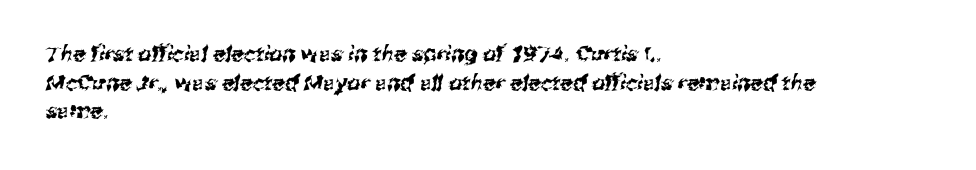
If you drew a ruler down the left edge, every line would touch it. Lines of text with bare space underneath. Regarding leading, the lines here are spaced in the standard way. Standard letterfit; no display-style spreading of the glyphs.
